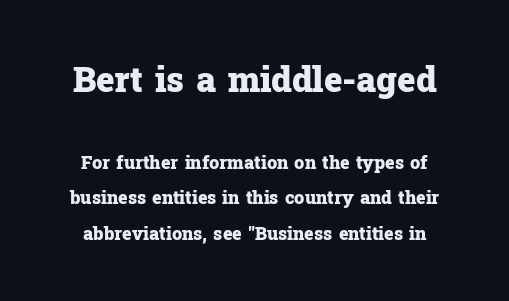
The image shows 35 px heavy serif type, upright; set centered, loose line spacing (1.99x), normal letter spacing, not underlined; the first (top) block is 1.94x larger; low stroke contrast and a medium x-height.
